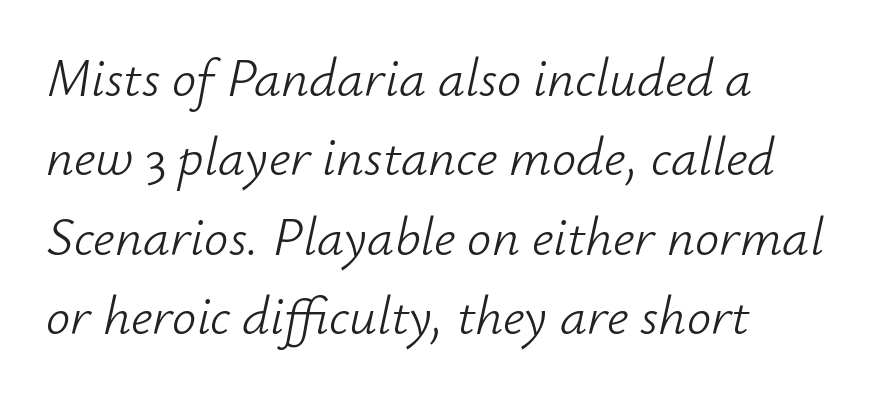
{"italic": "yes", "lean": "right", "slant_degrees": 12, "bold": "no", "weight": "light", "width": "normal", "stroke_contrast": "low", "x_height": "small", "monospaced": "no", "underline": "no", "align": "left", "line_spacing": "normal", "line_spacing_ratio": 1.47, "letter_spacing": "normal", "letter_spacing_em": 0.0, "glyph_px": 54}
